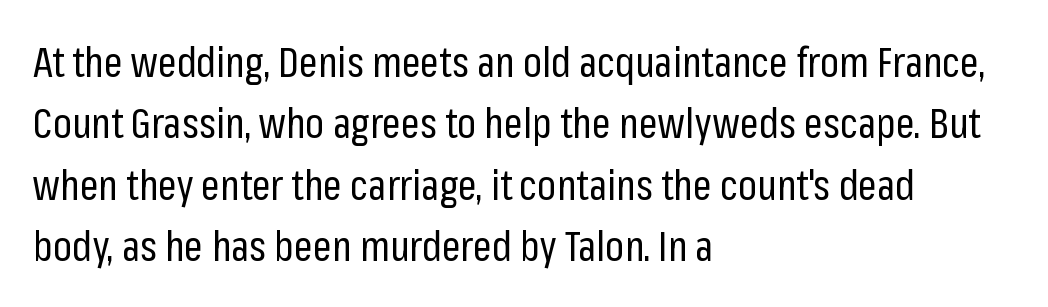
Q: Is the text bold? A: No.
Q: Is the text italic (slanted)? A: No, it is upright.
Q: Is the typeface a serif or a sans-serif typeface? A: Sans-serif.
Q: Is the text underlined? A: No.
Q: How is the paragraph aligned? A: Left-aligned.
Q: Is the spacing between letters normal or unusually wide? A: Normal.
Q: Is the spacing between lines tight, normal or loose? A: Normal.
Q: Width (condensed, normal, or wide)? A: Condensed.
Q: Stroke contrast? A: Low.
Q: x-height? A: Medium.
Q: Monospaced? A: No.
